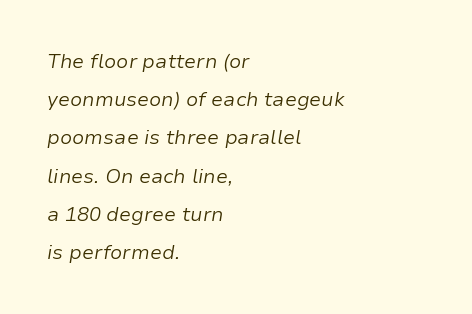
{"italic": "yes", "lean": "right", "slant_degrees": 9, "bold": "no", "underline": "no", "align": "left", "line_spacing": "loose", "line_spacing_ratio": 1.91, "letter_spacing": "normal", "letter_spacing_em": 0.0, "glyph_px": 20}
